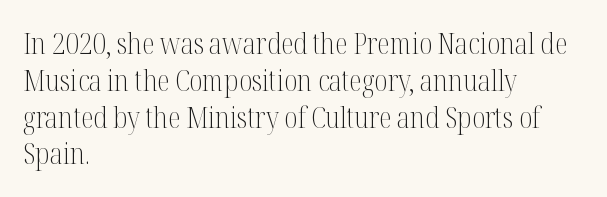
Q: Is the text bold? A: No.
Q: Is the text italic (slanted)? A: No, it is upright.
Q: Is the typeface a serif or a sans-serif typeface? A: Serif.
Q: Is the text underlined? A: No.
Q: How is the paragraph aligned? A: Left-aligned.
Q: Is the spacing between letters normal or unusually wide? A: Normal.
Q: Is the spacing between lines tight, normal or loose? A: Normal.
Q: Width (condensed, normal, or wide)? A: Condensed.
Q: Stroke contrast? A: Medium.
Q: x-height? A: Medium.
Q: Monospaced? A: No.
